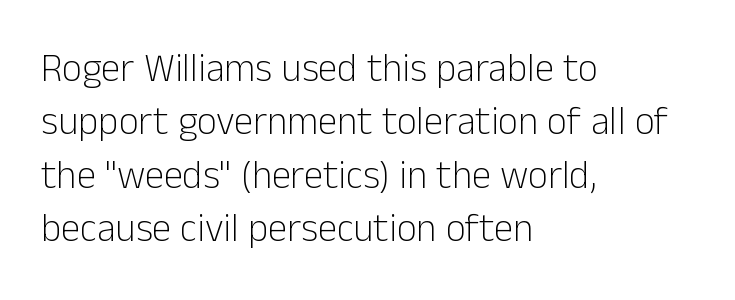
{"serif": "no", "italic": "no", "bold": "no", "weight": "light", "width": "normal", "stroke_contrast": "low", "x_height": "medium", "monospaced": "no", "underline": "no", "align": "left", "line_spacing": "normal", "line_spacing_ratio": 1.37, "letter_spacing": "normal", "letter_spacing_em": 0.0, "glyph_px": 39}
